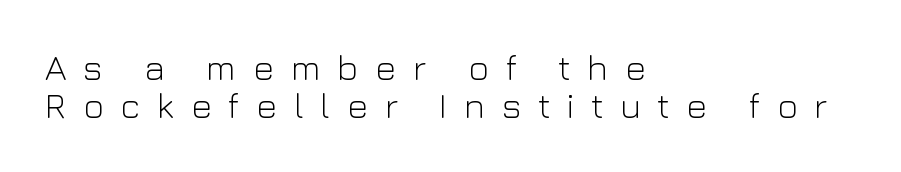
Q: Is the text bold? A: No.
Q: Is the text italic (slanted)? A: No, it is upright.
Q: Is the typeface a serif or a sans-serif typeface? A: Sans-serif.
Q: Is the text underlined? A: No.
Q: How is the paragraph aligned? A: Left-aligned.
Q: Is the spacing between letters normal or unusually wide? A: Unusually wide.
Q: Is the spacing between lines tight, normal or loose? A: Tight.
Q: Width (condensed, normal, or wide)? A: Normal.
Q: Stroke contrast? A: Low.
Q: x-height? A: Medium.
Q: Monospaced? A: No.
